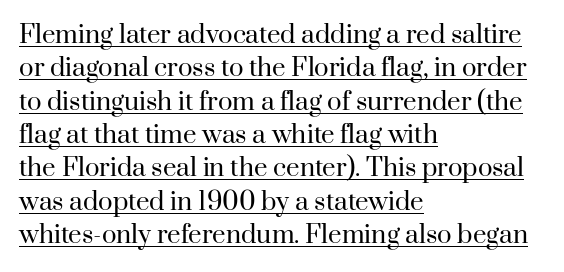
Emphasis is given by a line drawn under the lettering. The text block is weighted toward the left margin, trailing off unevenly rightward. These lines sit exactly where default settings would place them. This is roman type, the default non-slanted kind.
